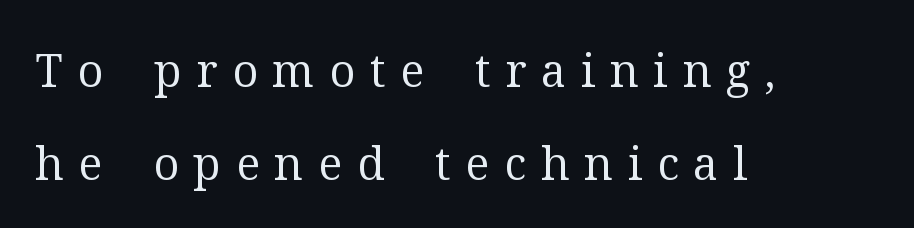
The image shows 45 px regular-weight serif type, upright; set left-aligned, loose line spacing (2.06x), unusually wide letter spacing (+0.33 em), not underlined; medium stroke contrast and a medium x-height.
